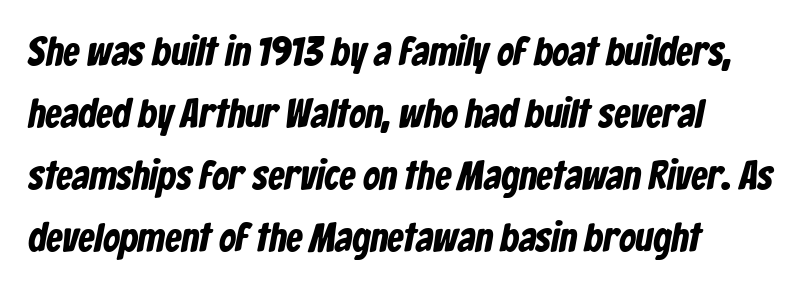
Rows of type keep a routine distance in the vertical direction. The font family rendered here belongs to the sans-serif group. Note the varied advance widths — an 'i' is clearly narrower than an 'm'. The words here are not underlined. Each glyph is drawn with heavy, bold strokes.
